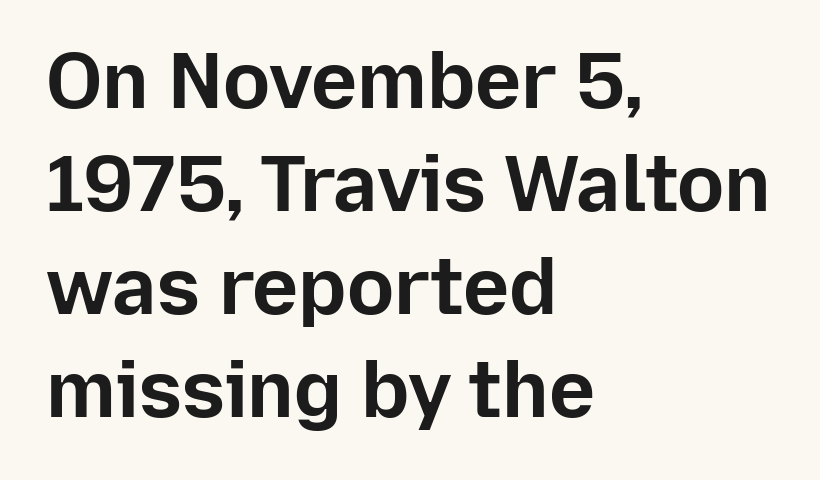
Does the lettering tilt? It doesn't — this is upright. This rendering leaves character spacing at its baseline value. Font category for this specimen: sans-serif. Visually the block forms a straight wall on the left and a jagged coastline on the right.
